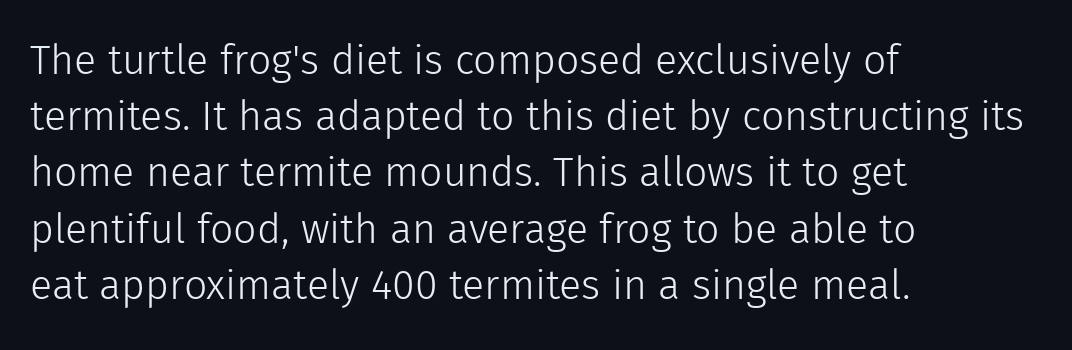
Q: Is the text bold? A: No.
Q: Is the text italic (slanted)? A: No, it is upright.
Q: Is the typeface a serif or a sans-serif typeface? A: Sans-serif.
Q: Is the text underlined? A: No.
Q: How is the paragraph aligned? A: Left-aligned.
Q: Is the spacing between letters normal or unusually wide? A: Normal.
Q: Is the spacing between lines tight, normal or loose? A: Normal.
Q: Width (condensed, normal, or wide)? A: Normal.
Q: x-height? A: Medium.
Q: Monospaced? A: No.
